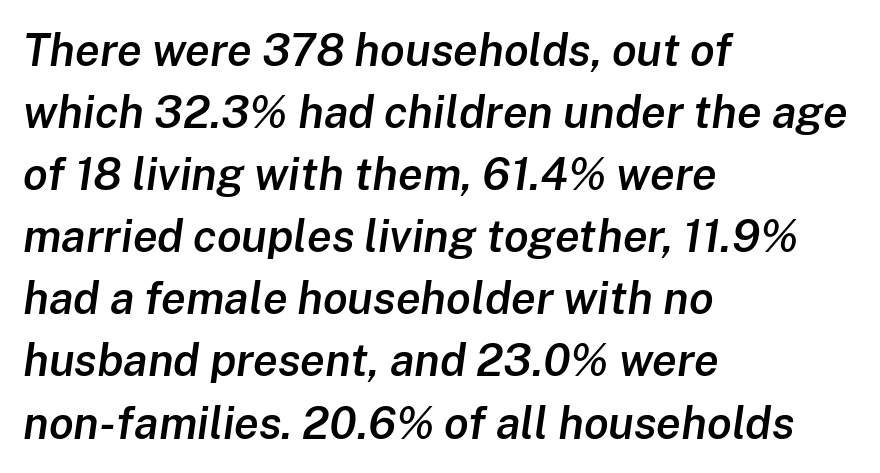
Q: Is the text bold? A: Semi-bold.
Q: Is the text italic (slanted)? A: Yes, it leans right by about 8 degrees.
Q: Is the text underlined? A: No.
Q: How is the paragraph aligned? A: Left-aligned.
Q: Is the spacing between letters normal or unusually wide? A: Normal.
Q: Is the spacing between lines tight, normal or loose? A: Normal.
Q: Width (condensed, normal, or wide)? A: Normal.
Q: Stroke contrast? A: Low.
Q: x-height? A: Medium.
Q: Monospaced? A: No.
